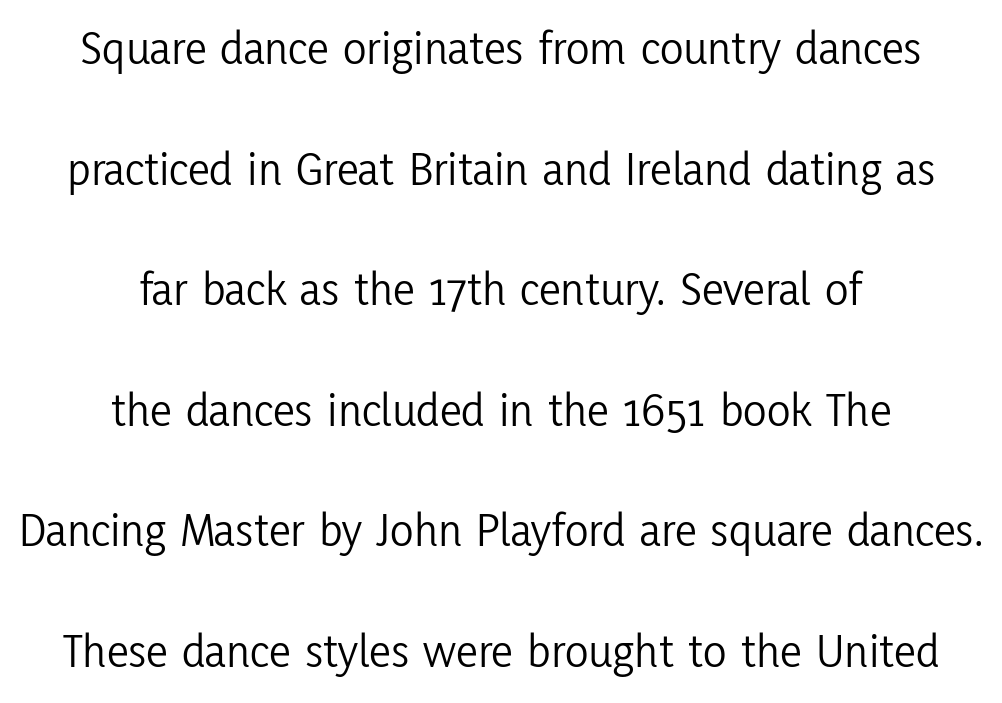
Q: Is the text bold? A: No.
Q: Is the text italic (slanted)? A: No, it is upright.
Q: Is the typeface a serif or a sans-serif typeface? A: Sans-serif.
Q: Is the text underlined? A: No.
Q: How is the paragraph aligned? A: Centered.
Q: Is the spacing between letters normal or unusually wide? A: Normal.
Q: Is the spacing between lines tight, normal or loose? A: Loose.
Q: Width (condensed, normal, or wide)? A: Condensed.
Q: Stroke contrast? A: Low.
Q: x-height? A: Medium.
Q: Monospaced? A: No.
